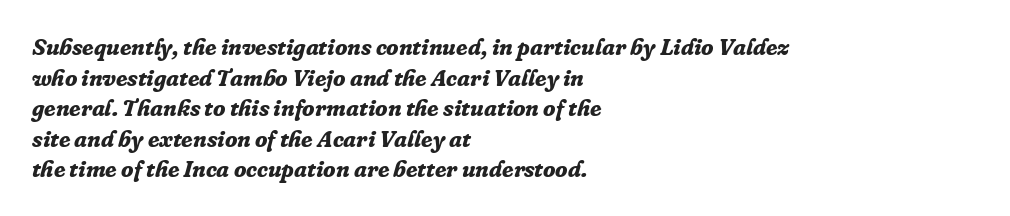
{"italic": "yes", "lean": "right", "slant_degrees": 16, "bold": "yes", "underline": "no", "align": "left", "line_spacing": "normal", "line_spacing_ratio": 1.33, "letter_spacing": "normal", "letter_spacing_em": 0.0, "glyph_px": 23}
